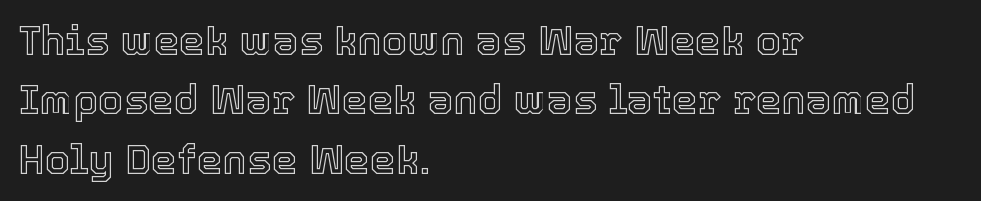
Q: Is the text italic (slanted)? A: No, it is upright.
Q: Is the text underlined? A: No.
Q: How is the paragraph aligned? A: Left-aligned.
Q: Is the spacing between letters normal or unusually wide? A: Normal.
Q: Is the spacing between lines tight, normal or loose? A: Normal.
Q: Width (condensed, normal, or wide)? A: Normal.
Q: x-height? A: Medium.
Q: Monospaced? A: No.
